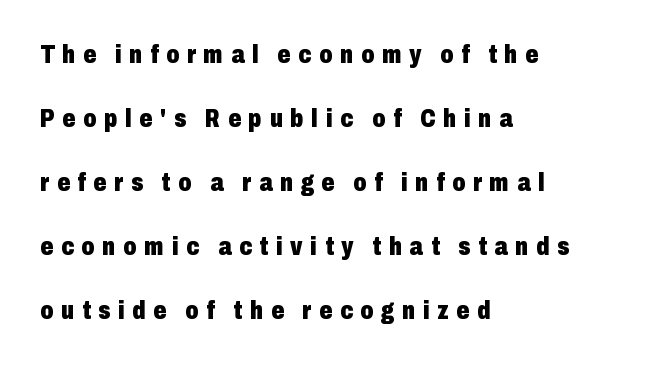
The glyphs are unaccompanied by any horizontal stroke below them. Chunky letters — that's bold for sure. The designer dialed line spacing up above the default. This is roman type, the default non-slanted kind.
